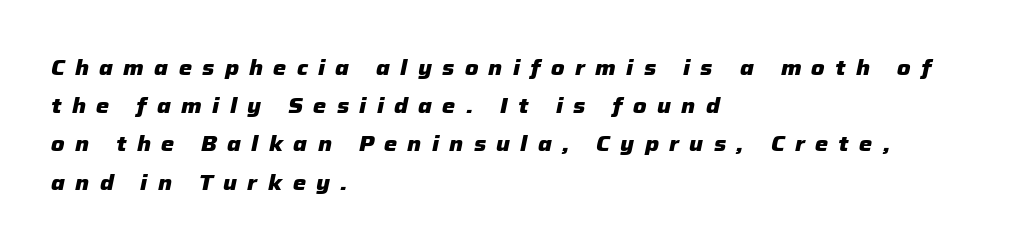
Q: Is the text bold? A: Yes.
Q: Is the text italic (slanted)? A: Yes, it leans right by about 12 degrees.
Q: Is the text underlined? A: No.
Q: How is the paragraph aligned? A: Left-aligned.
Q: Is the spacing between letters normal or unusually wide? A: Unusually wide.
